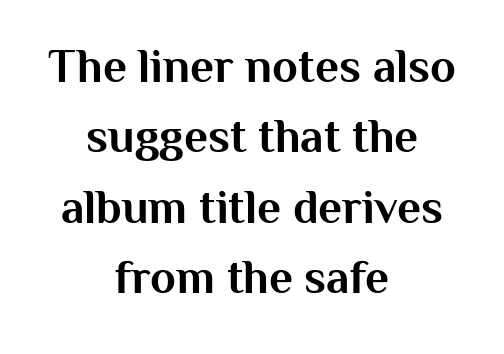
Q: Is the text bold? A: Yes.
Q: Is the text italic (slanted)? A: No, it is upright.
Q: Is the typeface a serif or a sans-serif typeface? A: Sans-serif.
Q: Is the text underlined? A: No.
Q: How is the paragraph aligned? A: Centered.
Q: Is the spacing between letters normal or unusually wide? A: Normal.
Q: Is the spacing between lines tight, normal or loose? A: Normal.
Q: Width (condensed, normal, or wide)? A: Normal.
Q: Stroke contrast? A: Medium.
Q: x-height? A: Medium.
Q: Monospaced? A: No.
